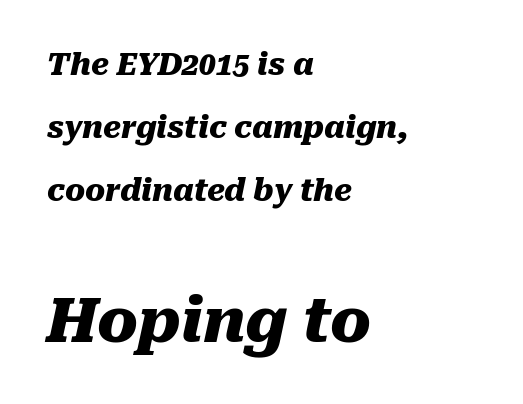
{"italic": "yes", "lean": "right", "slant_degrees": 10, "bold": "yes", "weight": "heavy", "width": "normal", "stroke_contrast": "medium", "x_height": "medium", "monospaced": "no", "underline": "no", "align": "left", "line_spacing": "loose", "line_spacing_ratio": 2.1, "letter_spacing": "normal", "letter_spacing_em": 0.0, "larger_block": "second", "size_ratio": 2.03, "glyph_px": 61}
